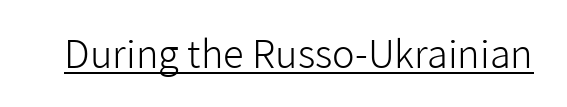
The image shows 38 px light sans-serif type, upright; set normal letter spacing, underlined; low stroke contrast and a medium x-height.
